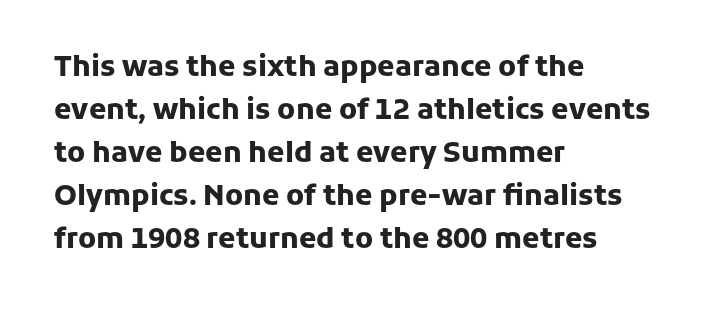
The ragged edge is on the right, which tells us the setting is flush left. Nobody touched the tracking dial on this one. Baseline-to-baseline distance is the conventional proportion of letter height. Serif or sans? Sans — the stroke terminals are bare.
